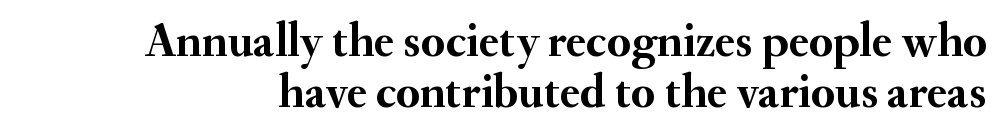
{"serif": "yes", "italic": "no", "bold": "yes", "weight": "semibold", "width": "normal", "stroke_contrast": "medium", "x_height": "small", "monospaced": "no", "underline": "no", "line_spacing": "tight", "line_spacing_ratio": 1.06, "letter_spacing": "normal", "letter_spacing_em": 0.0, "glyph_px": 48}
